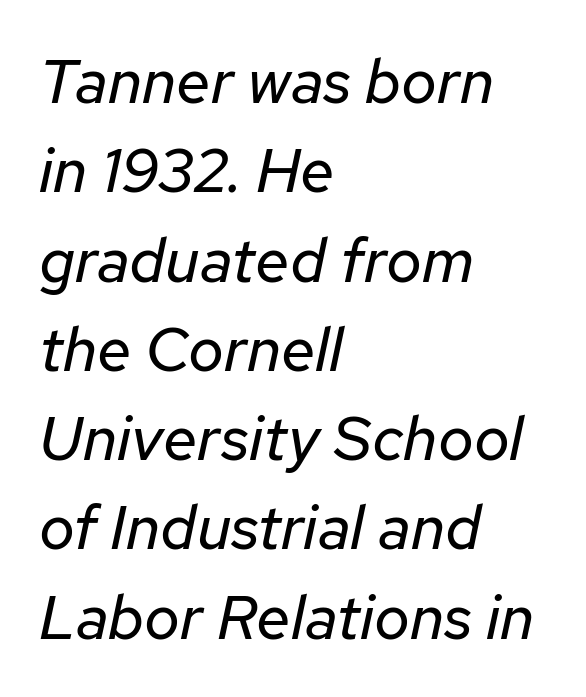
The gap between lines stays unmarked. The typeface has the unassuming heft of standard copy or less. The passage shown stacks its lines at a standard gap. Think of a printed novel: that variable character pitch is what you see here.
